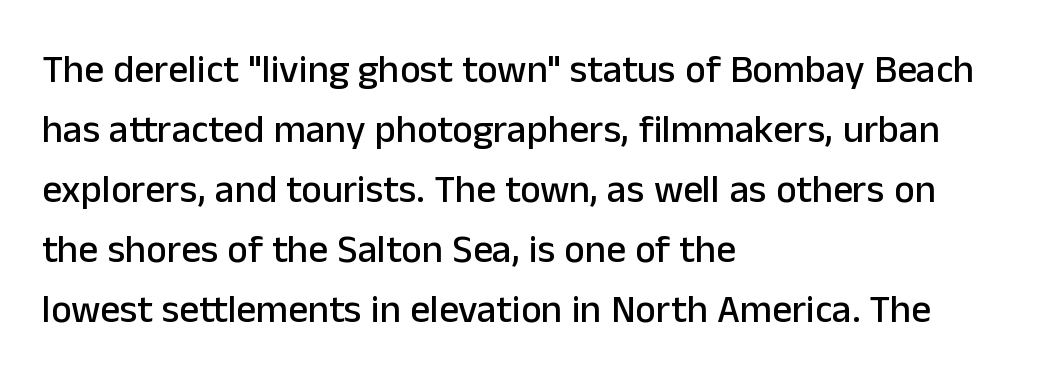
Q: Is the text italic (slanted)? A: No, it is upright.
Q: Is the typeface a serif or a sans-serif typeface? A: Sans-serif.
Q: Is the text underlined? A: No.
Q: How is the paragraph aligned? A: Left-aligned.
Q: Is the spacing between letters normal or unusually wide? A: Normal.
Q: Is the spacing between lines tight, normal or loose? A: Normal.
Q: Width (condensed, normal, or wide)? A: Normal.
Q: Stroke contrast? A: Low.
Q: x-height? A: Medium.
Q: Monospaced? A: No.
